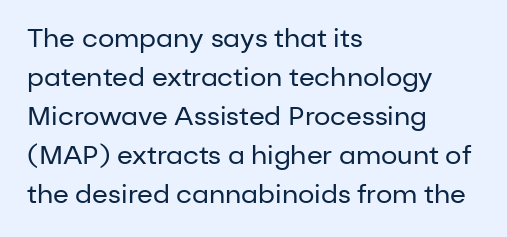
The image shows 26 px text type, upright; set left-aligned, normal line spacing (1.5x), normal letter spacing, not underlined.
